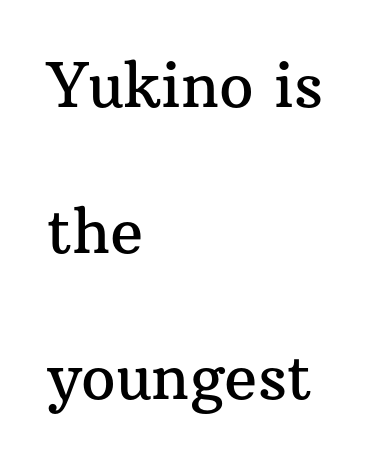
Q: Is the text italic (slanted)? A: No, it is upright.
Q: Is the typeface a serif or a sans-serif typeface? A: Serif.
Q: Is the text underlined? A: No.
Q: How is the paragraph aligned? A: Left-aligned.
Q: Is the spacing between letters normal or unusually wide? A: Normal.
Q: Is the spacing between lines tight, normal or loose? A: Loose.
Q: Width (condensed, normal, or wide)? A: Normal.
Q: Stroke contrast? A: Medium.
Q: x-height? A: Medium.
Q: Monospaced? A: No.
